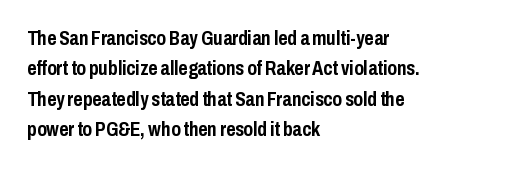
Q: Is the text bold? A: Yes.
Q: Is the text italic (slanted)? A: No, it is upright.
Q: Is the text underlined? A: No.
Q: How is the paragraph aligned? A: Left-aligned.
Q: Is the spacing between letters normal or unusually wide? A: Normal.
Q: Is the spacing between lines tight, normal or loose? A: Normal.
